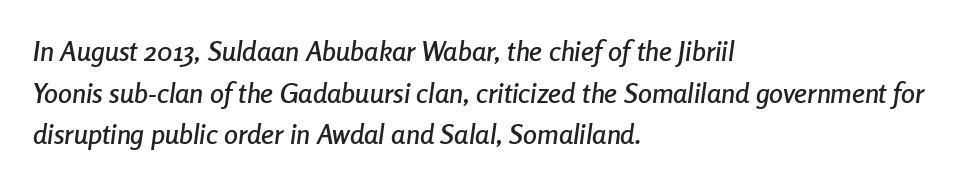
Q: Is the text italic (slanted)? A: Yes, it leans right by about 8 degrees.
Q: Is the text underlined? A: No.
Q: How is the paragraph aligned? A: Left-aligned.
Q: Is the spacing between letters normal or unusually wide? A: Normal.
Q: Is the spacing between lines tight, normal or loose? A: Normal.
Q: Width (condensed, normal, or wide)? A: Condensed.
Q: Stroke contrast? A: Low.
Q: x-height? A: Medium.
Q: Monospaced? A: No.
